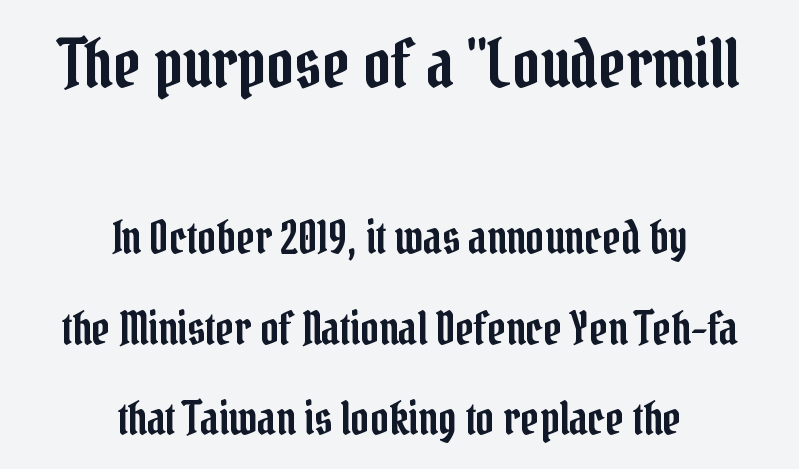
{"serif": "yes", "italic": "no", "width": "condensed", "stroke_contrast": "low", "x_height": "medium", "monospaced": "no", "underline": "no", "align": "center", "line_spacing": "loose", "line_spacing_ratio": 2.01, "letter_spacing": "normal", "letter_spacing_em": 0.0, "larger_block": "first", "size_ratio": 1.49, "glyph_px": 67}
